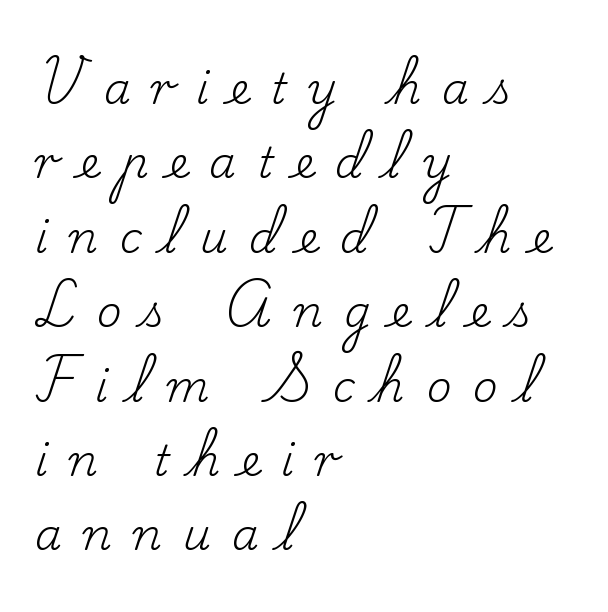
{"serif": "yes", "bold": "no", "weight": "regular", "width": "normal", "stroke_contrast": "low", "x_height": "small", "monospaced": "no", "underline": "no", "align": "left", "line_spacing_ratio": 1.73, "letter_spacing": "wide", "letter_spacing_em": 0.49, "glyph_px": 43}
